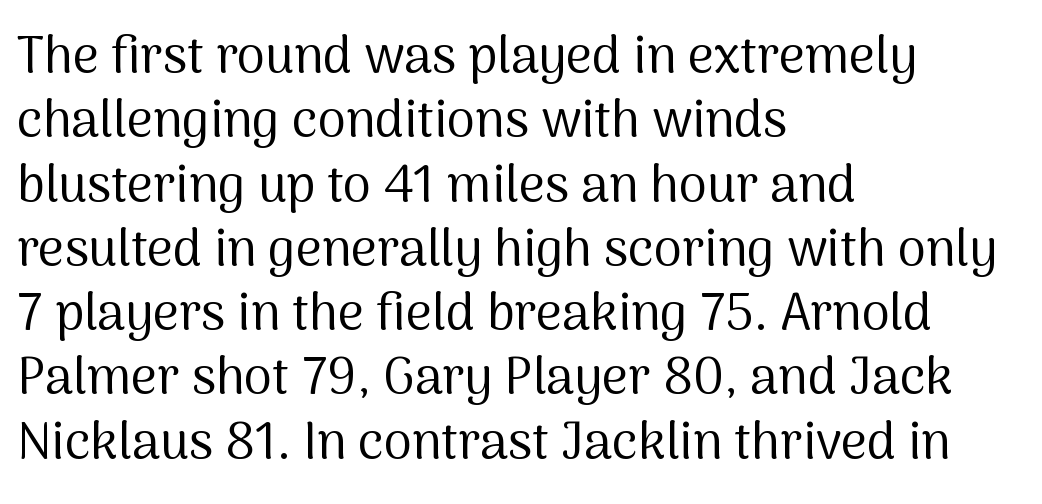
Stroke terminals: plain, sans-serif. The words here are not underlined. The rendering keeps characters at their native spacing. A roman cut, with each character standing at attention. Each letter keeps its own natural width here, so spacing adapts to shape.
